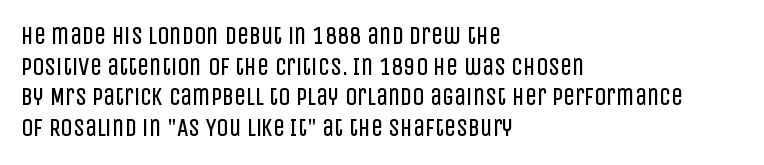
Is the type heavy? It reads as light-to-regular instead. Leftover space on each line is placed entirely after the last word. Characters follow at the spacing the type designer built in. The passage shown stacks its lines at a standard gap.
